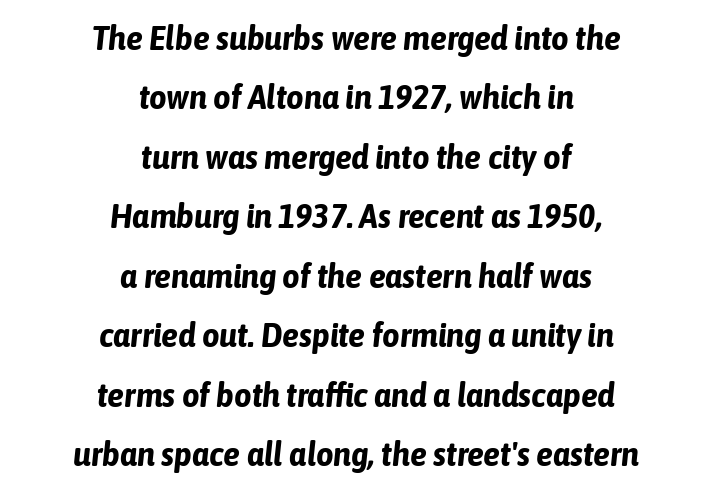
Does the weight exceed regular? Yes, all the way to bold. Letter spacing: default. Caption: multi-line text, centered on the measure. When letters slant like this, we call the style italic.
